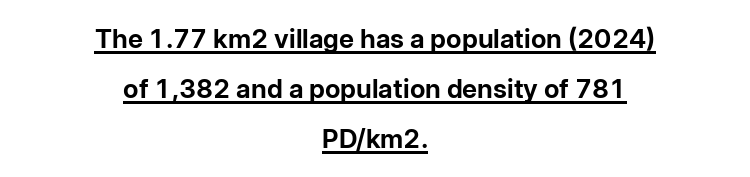
The image shows 26 px bold type, upright; set centered, loose line spacing (1.92x), normal letter spacing, underlined.
